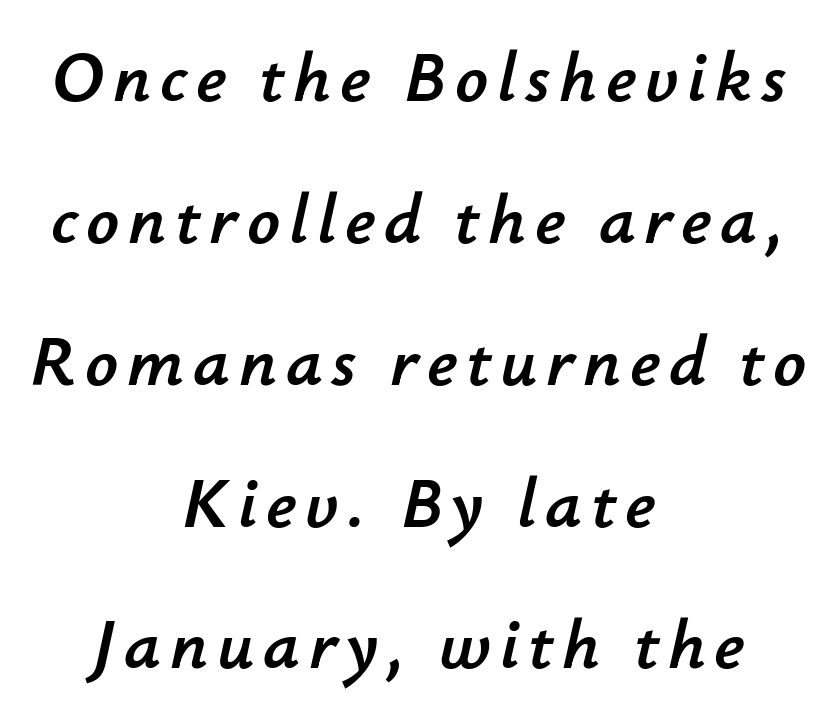
Q: Is the text italic (slanted)? A: Yes, it leans right by about 12 degrees.
Q: Is the text underlined? A: No.
Q: How is the paragraph aligned? A: Centered.
Q: Is the spacing between lines tight, normal or loose? A: Loose.
Q: Width (condensed, normal, or wide)? A: Normal.
Q: Stroke contrast? A: Low.
Q: x-height? A: Small.
Q: Monospaced? A: No.
